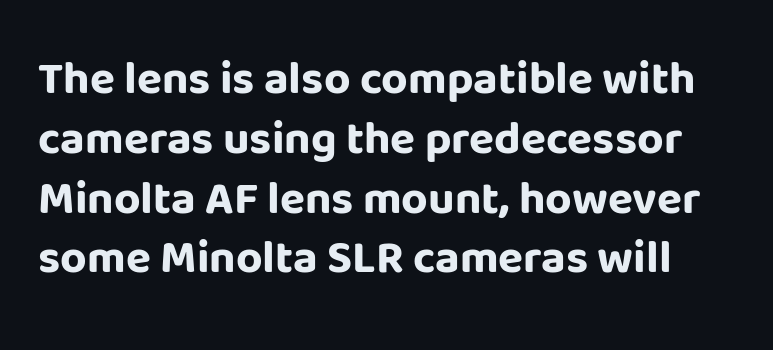
{"serif": "no", "italic": "no", "bold": "yes", "weight": "bold", "width": "normal", "stroke_contrast": "low", "x_height": "large", "monospaced": "no", "underline": "no", "line_spacing": "normal", "line_spacing_ratio": 1.3, "letter_spacing": "normal", "letter_spacing_em": 0.0, "glyph_px": 46}
